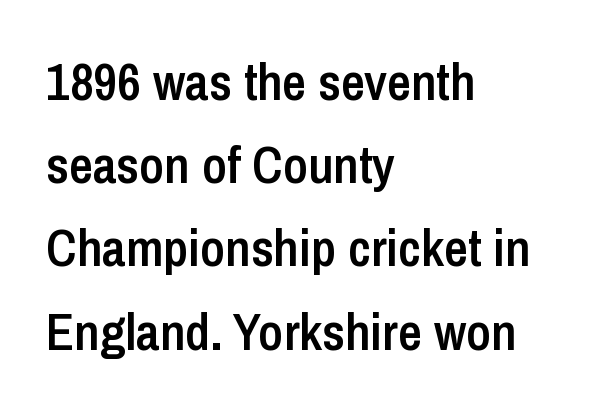
The image shows 52 px semibold, condensed sans-serif type, upright; set left-aligned, normal line spacing (1.6x), normal letter spacing, not underlined; low stroke contrast and a medium x-height.
